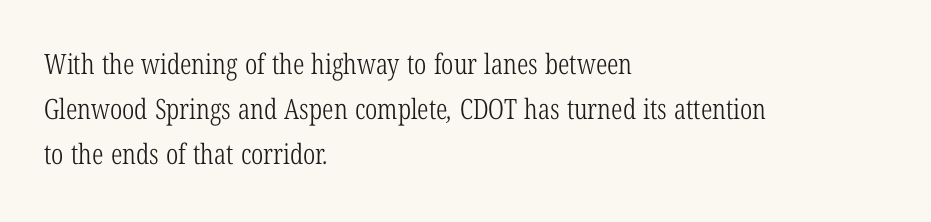
A clean baseline with only descenders dipping below it. Is this a fixed-width face? No — the glyphs have proportional, varying widths. The passage shown has conventional tracking throughout. Horizontally, the lines are justified to the leading edge only.
